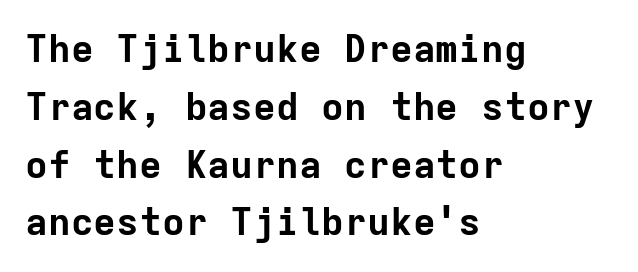
The image shows 38 px bold sans-serif type, upright, monospaced; set left-aligned, normal line spacing (1.52x), normal letter spacing, not underlined; low stroke contrast and a medium x-height.
